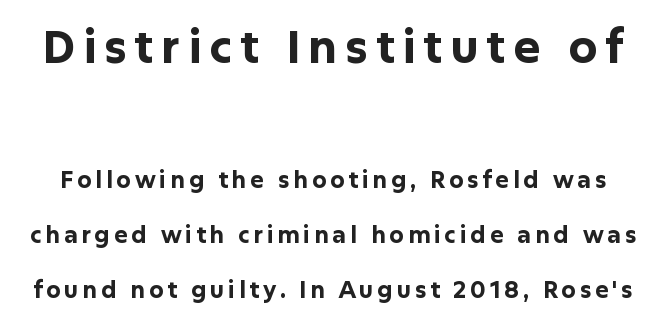
{"serif": "no", "italic": "no", "bold": "yes", "weight": "bold", "width": "normal", "stroke_contrast": "low", "x_height": "medium", "monospaced": "no", "underline": "no", "line_spacing": "loose", "line_spacing_ratio": 2.39, "larger_block": "first", "size_ratio": 2.0, "glyph_px": 46}
